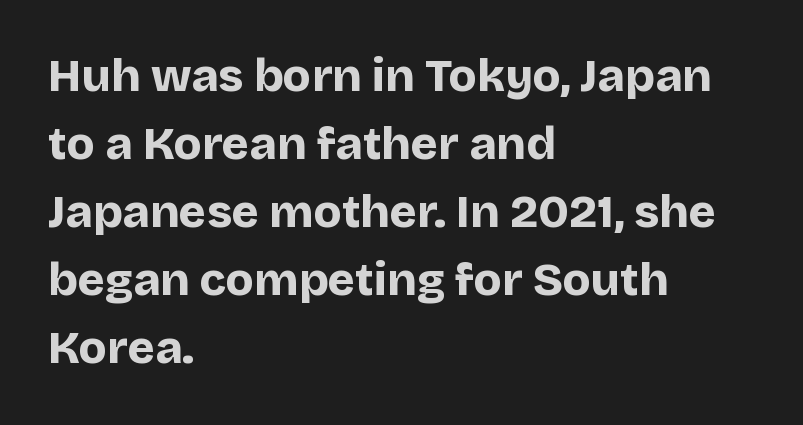
The image shows 46 px bold sans-serif type, upright; set left-aligned, normal line spacing (1.48x), normal letter spacing, not underlined; low stroke contrast and a large x-height.
